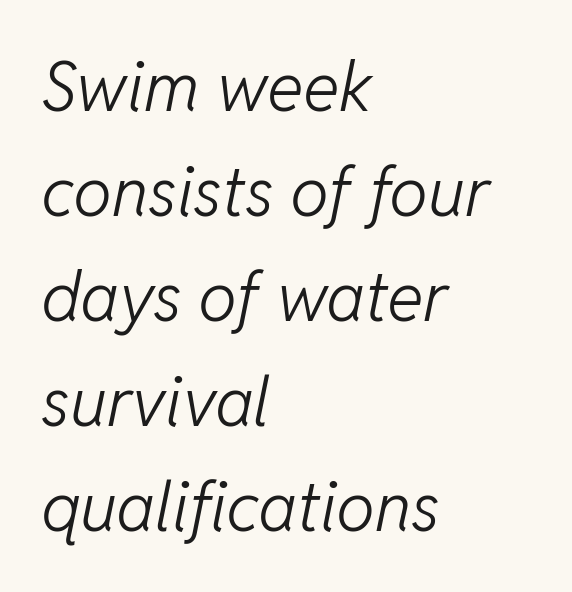
The gaps between neighbouring characters are ordinary and unremarkable. The letterforms sit at book weight or below. A typesetter would call this leading conventional body-copy spacing. Varying glyph widths throughout — classic text-font behaviour. Which margin do the lines hug? The left one — the right edge is uneven.
